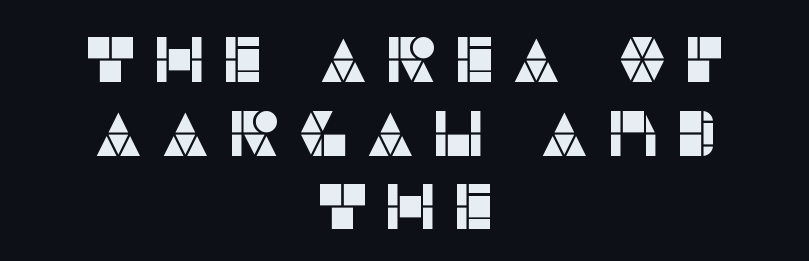
The string is rendered with underlining switched off. You could only call the tracking loose — the letters float apart. The letters stand upright; this is a roman face. To sum up the face: it is a sans, with no serifs. One glance says dense: line gaps are narrower than usual.
